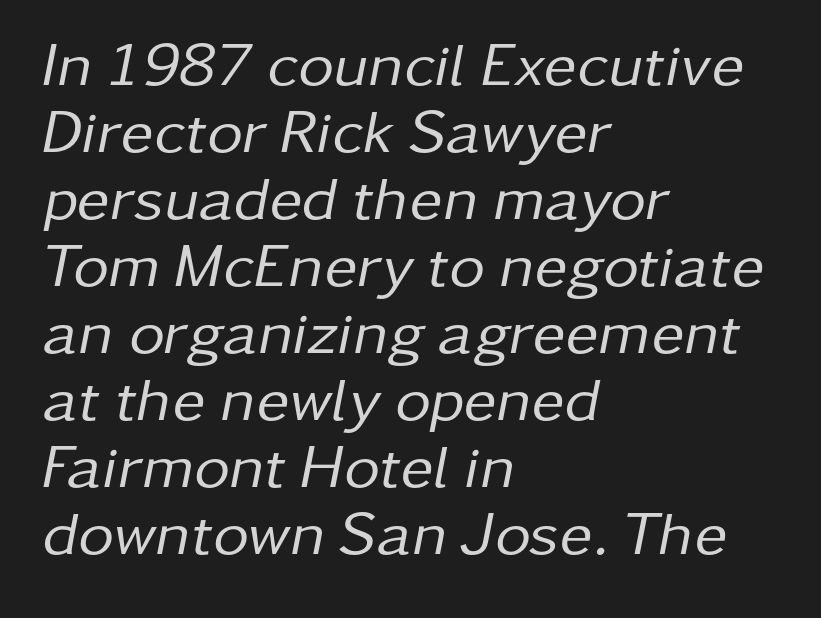
The ragged edge is on the right, which tells us the setting is flush left. Stroke thickness stays within the range of a standard reading face or lighter. The line-height multiplier appears low, near solid setting. How are the letters spaced? Ordinarily, with no added tracking. Slanted lettering throughout. A clean baseline with only descenders dipping below it.
